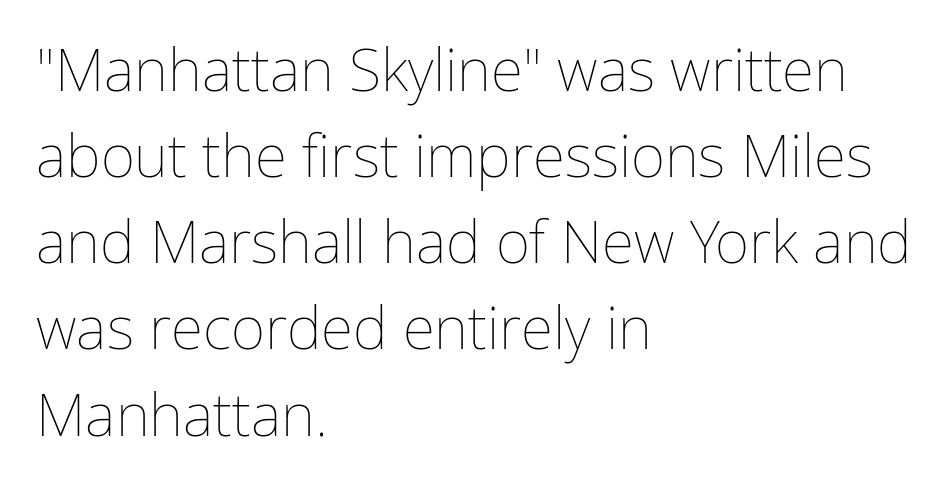
The image shows 59 px thin type, upright; set left-aligned, normal line spacing (1.46x), normal letter spacing, not underlined; low stroke contrast and a medium x-height.
